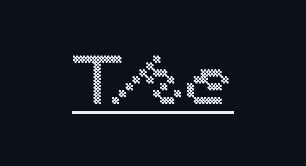
Beneath each row of characters lies a ruled line. Note the varied advance widths — an 'i' is clearly narrower than an 'm'. Glyph-to-glyph distance matches everyday printed text.
